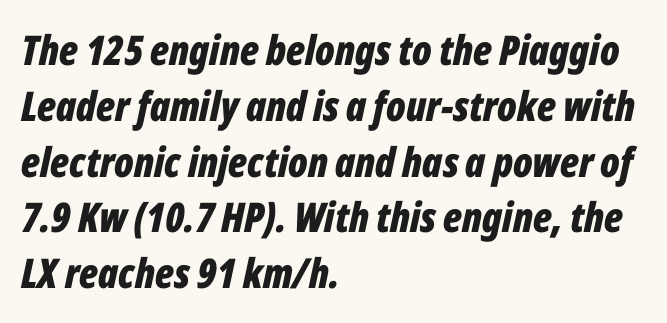
The image shows 41 px bold, condensed type, italic (leaning right); set left-aligned, normal line spacing (1.36x), normal letter spacing, not underlined; low stroke contrast and a medium x-height.
